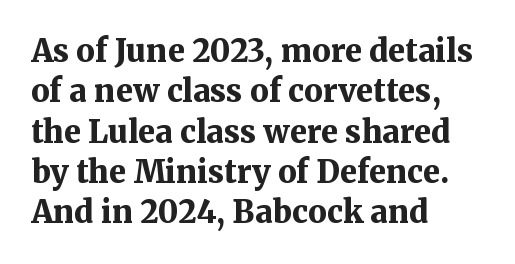
The image shows 31 px bold serif type, upright; set left-aligned, normal line spacing (1.3x), normal letter spacing, not underlined; medium stroke contrast and a medium x-height.
